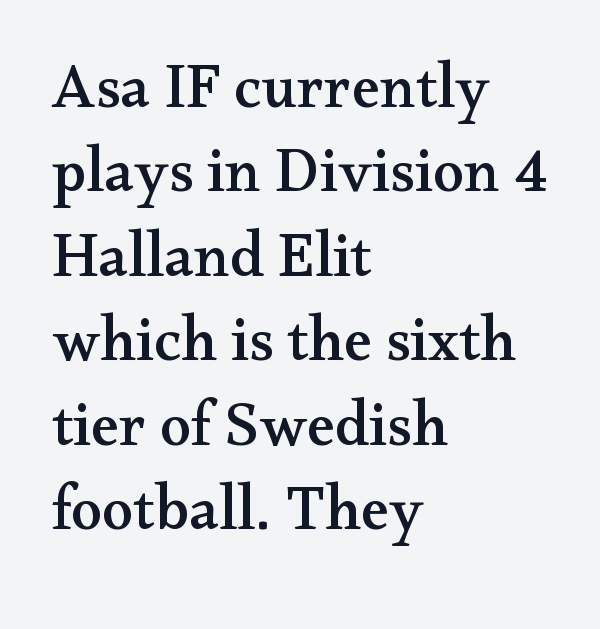
Does the type have serifs? Yes, each stem ends in a small foot. Posture: vertical. The line-height multiplier appears to be the usual default. Character widths vary here, with narrow letters taking less room than wide ones. Descenders hang freely into open space. Teacher's note: observe the even left margin — that is flush-left alignment.
